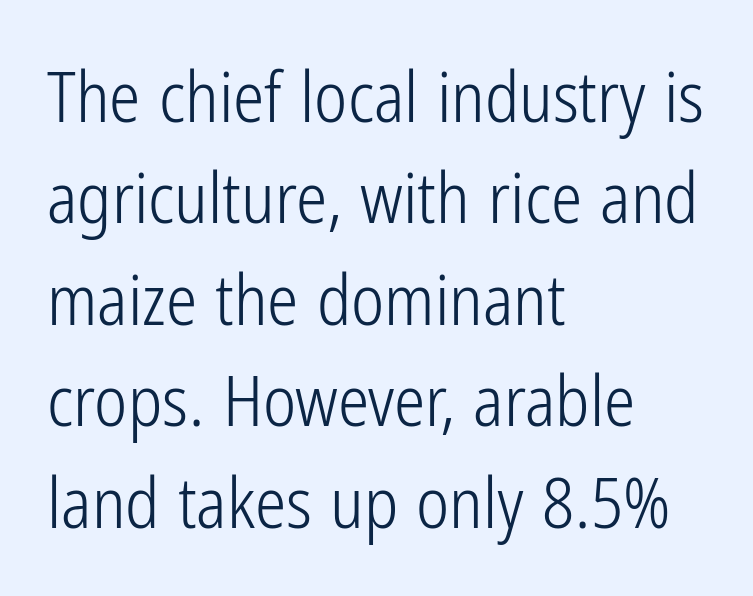
The image shows 70 px light, condensed sans-serif type, upright; set left-aligned, normal line spacing (1.45x), normal letter spacing, not underlined; low stroke contrast and a medium x-height.
